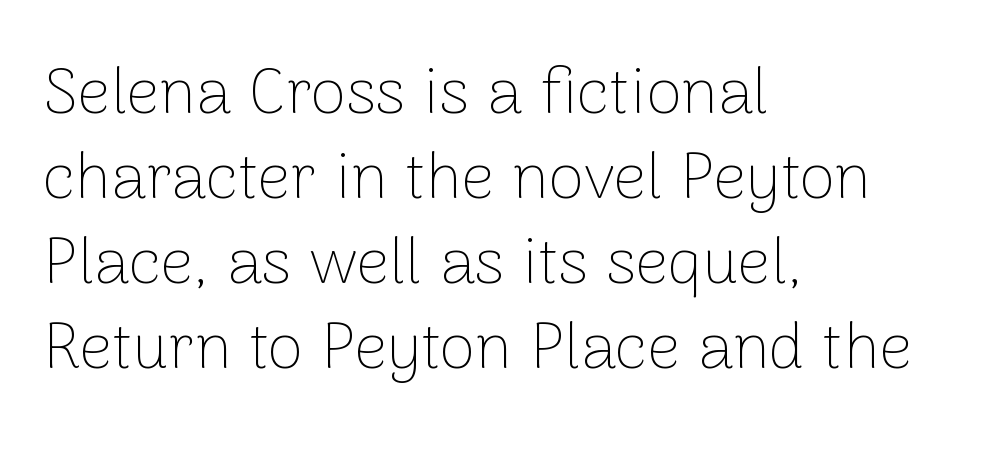
Spacing verdict: proportional, widths tailored to each character. The strip under each line holds only bare page. The typesetter chose a ragged-right arrangement here. The strokes carry an ordinary text weight at most. The passage shown is typeset with a sans-serif family. Vertical strokes here are truly vertical.
